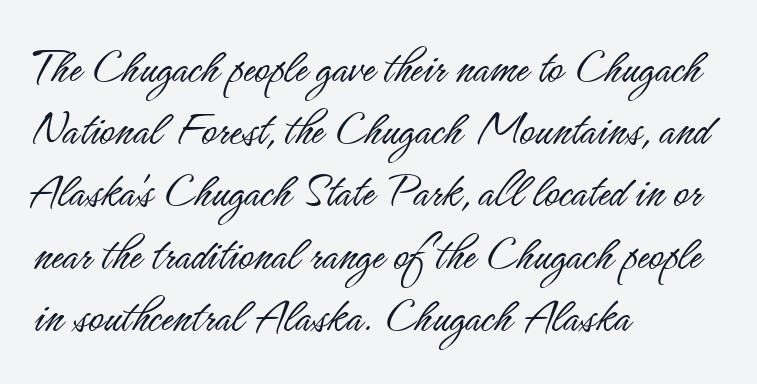
The image shows 51 px light, condensed sans-serif type; set left-aligned, line spacing 1.22x, normal letter spacing, not underlined; low stroke contrast and a small x-height.
